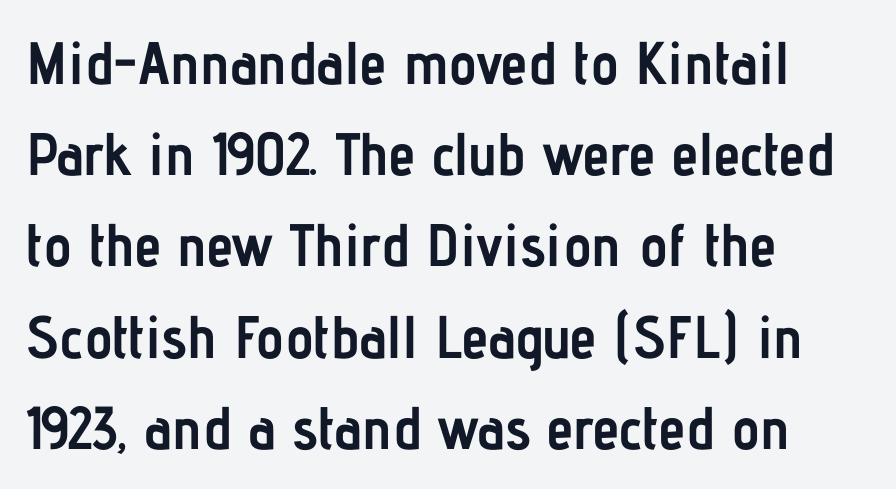
{"serif": "no", "italic": "no", "bold": "yes", "weight": "semibold", "width": "condensed", "stroke_contrast": "low", "x_height": "medium", "monospaced": "no", "underline": "no", "align": "left", "line_spacing": "normal", "line_spacing_ratio": 1.52, "letter_spacing": "normal", "letter_spacing_em": 0.0, "glyph_px": 60}
